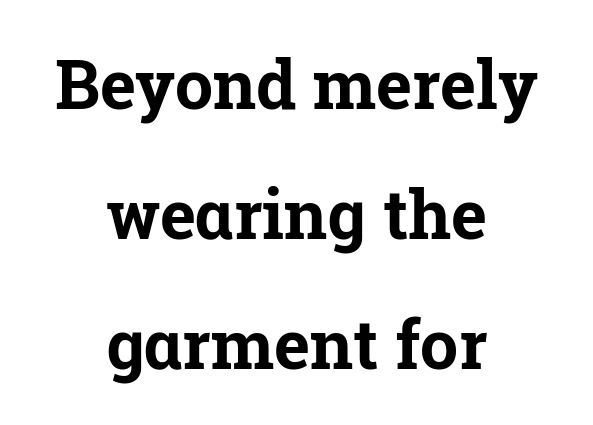
Weight check: bold — yes, fully. The characters display serif detailing at their extremities. Every character sits straight up, as roman type does. A typesetter would call this leading open, well beyond the default. Which margin do the lines hug? Neither — every line sits in the middle.
